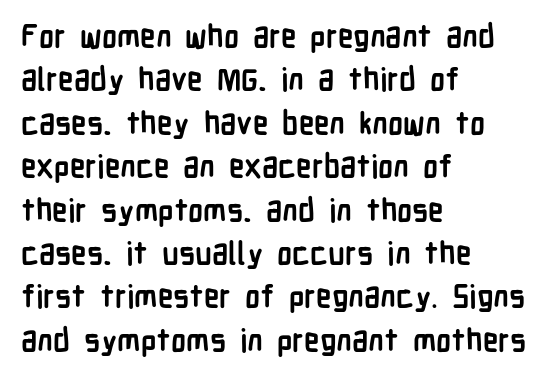
Q: Is the text bold? A: Yes.
Q: Is the text italic (slanted)? A: No, it is upright.
Q: Is the typeface a serif or a sans-serif typeface? A: Sans-serif.
Q: Is the text underlined? A: No.
Q: How is the paragraph aligned? A: Left-aligned.
Q: Is the spacing between letters normal or unusually wide? A: Normal.
Q: Is the spacing between lines tight, normal or loose? A: Normal.
Q: Width (condensed, normal, or wide)? A: Condensed.
Q: Stroke contrast? A: Low.
Q: x-height? A: Medium.
Q: Monospaced? A: No.
